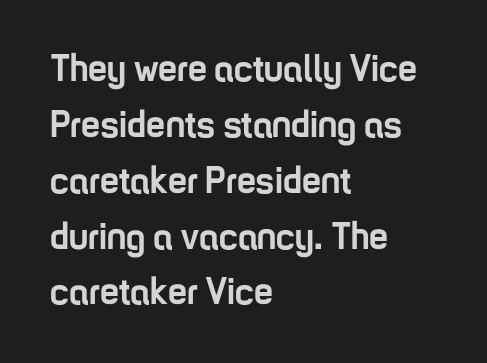
The image shows 38 px semibold, condensed sans-serif type, upright; set left-aligned, normal line spacing (1.47x), normal letter spacing, not underlined; low stroke contrast and a medium x-height.
